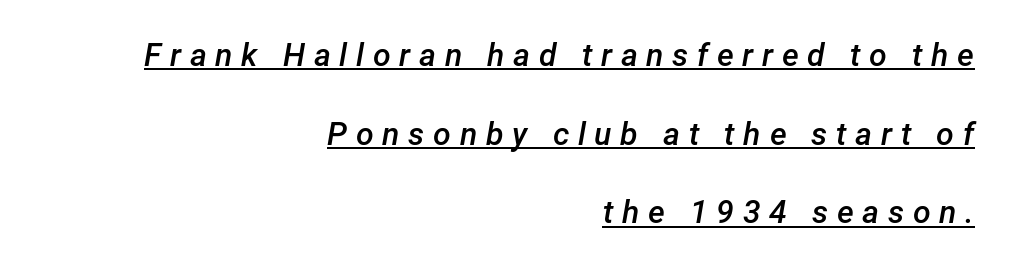
{"italic": "yes", "lean": "right", "slant_degrees": 12, "bold": "semi", "weight": "semibold", "width": "normal", "stroke_contrast": "low", "x_height": "medium", "monospaced": "no", "underline": "yes", "align": "right", "line_spacing": "loose", "line_spacing_ratio": 2.46, "letter_spacing": "wide", "letter_spacing_em": 0.27, "glyph_px": 32}
